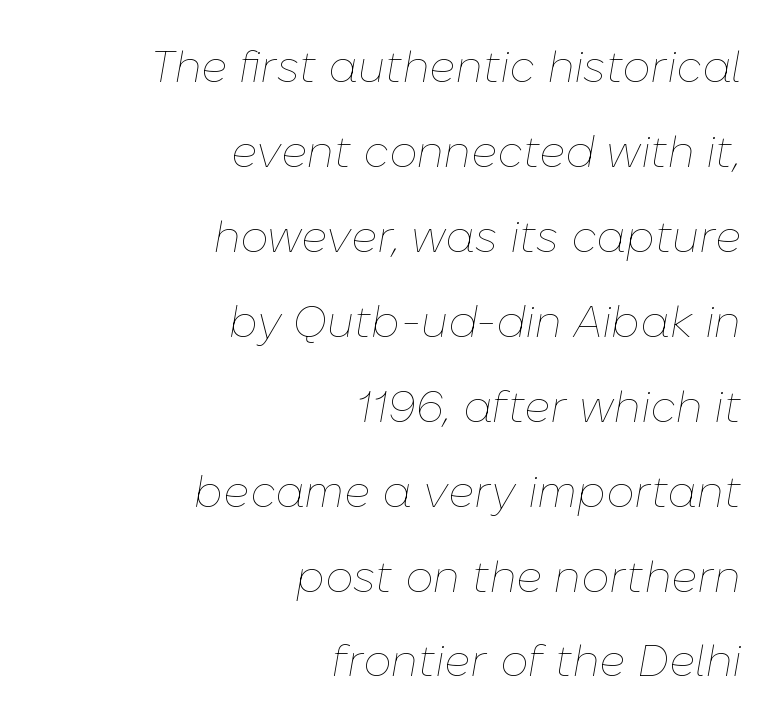
{"italic": "yes", "lean": "right", "slant_degrees": 10, "bold": "no", "weight": "thin", "width": "normal", "stroke_contrast": "low", "x_height": "medium", "monospaced": "no", "underline": "no", "align": "right", "line_spacing": "loose", "line_spacing_ratio": 1.93, "letter_spacing": "normal", "letter_spacing_em": 0.0, "glyph_px": 44}
